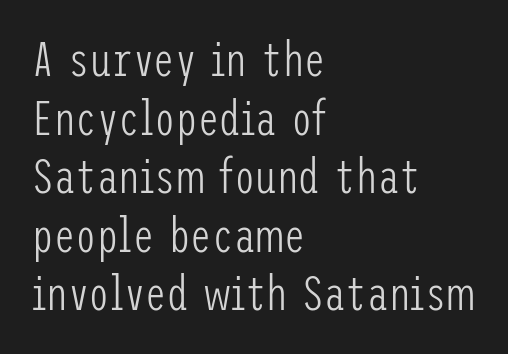
Q: Is the text bold? A: No.
Q: Is the text italic (slanted)? A: No, it is upright.
Q: Is the typeface a serif or a sans-serif typeface? A: Sans-serif.
Q: Is the text underlined? A: No.
Q: How is the paragraph aligned? A: Left-aligned.
Q: Is the spacing between letters normal or unusually wide? A: Normal.
Q: Width (condensed, normal, or wide)? A: Condensed.
Q: Stroke contrast? A: Low.
Q: x-height? A: Medium.
